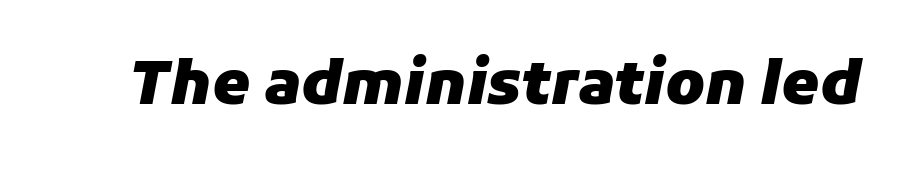
Q: Is the text bold? A: Yes.
Q: Is the text italic (slanted)? A: Yes, it leans right by about 11 degrees.
Q: Is the text underlined? A: No.
Q: Is the spacing between letters normal or unusually wide? A: Normal.
Q: Width (condensed, normal, or wide)? A: Normal.
Q: Stroke contrast? A: Low.
Q: x-height? A: Medium.
Q: Monospaced? A: No.
